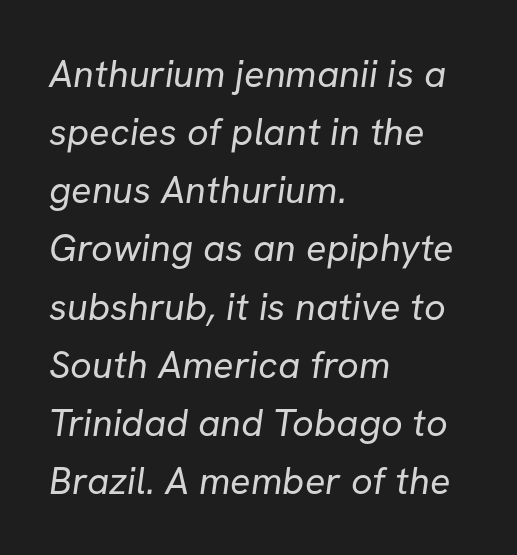
The image shows 38 px regular-weight sans-serif type; set left-aligned, normal line spacing (1.53x), normal letter spacing, not underlined; low stroke contrast and a medium x-height.
